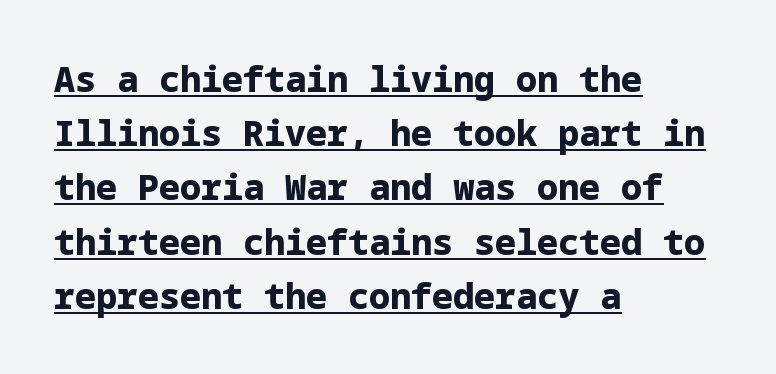
Q: Is the text bold? A: Yes.
Q: Is the text italic (slanted)? A: No, it is upright.
Q: Is the typeface a serif or a sans-serif typeface? A: Sans-serif.
Q: Is the text underlined? A: Yes.
Q: How is the paragraph aligned? A: Left-aligned.
Q: Is the spacing between letters normal or unusually wide? A: Normal.
Q: Is the spacing between lines tight, normal or loose? A: Normal.
Q: Width (condensed, normal, or wide)? A: Normal.
Q: Stroke contrast? A: Low.
Q: x-height? A: Medium.
